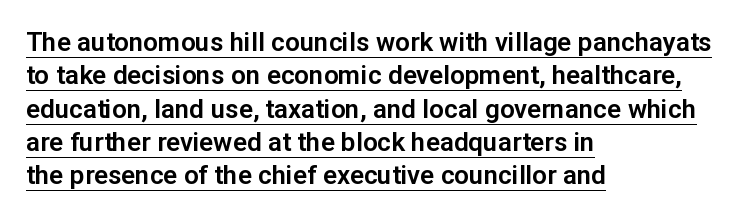
Q: Is the text italic (slanted)? A: No, it is upright.
Q: Is the text underlined? A: Yes.
Q: How is the paragraph aligned? A: Left-aligned.
Q: Is the spacing between letters normal or unusually wide? A: Normal.
Q: Is the spacing between lines tight, normal or loose? A: Normal.
